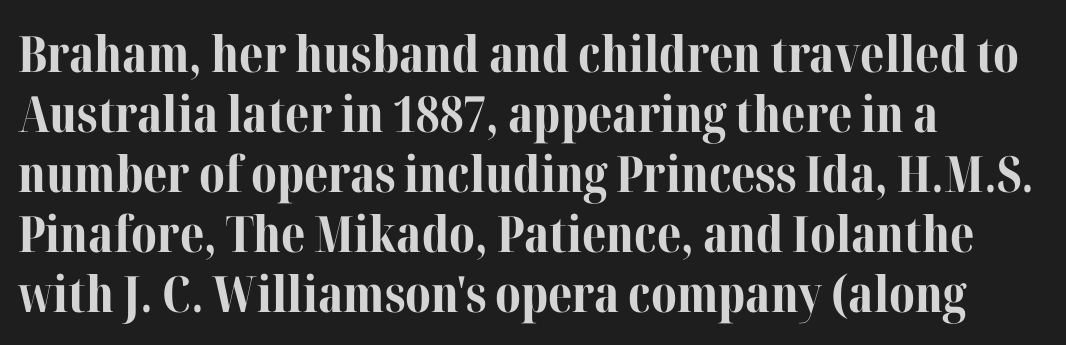
The image shows 50 px bold serif type, upright; set left-aligned, line spacing 1.2x, normal letter spacing, not underlined; medium stroke contrast and a medium x-height.
